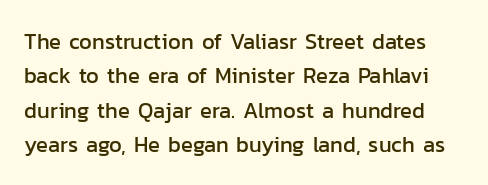
{"italic": "no", "underline": "no", "line_spacing": "normal", "line_spacing_ratio": 1.56, "letter_spacing": "normal", "letter_spacing_em": 0.0, "glyph_px": 22}
